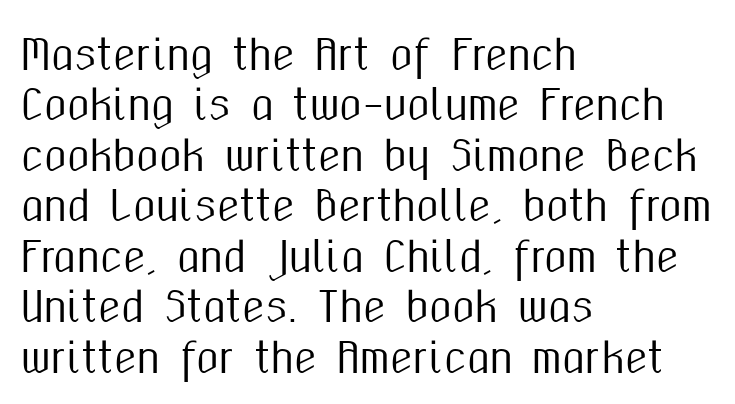
Q: Is the text italic (slanted)? A: No, it is upright.
Q: Is the typeface a serif or a sans-serif typeface? A: Sans-serif.
Q: Is the text underlined? A: No.
Q: How is the paragraph aligned? A: Left-aligned.
Q: Is the spacing between letters normal or unusually wide? A: Normal.
Q: Width (condensed, normal, or wide)? A: Condensed.
Q: Stroke contrast? A: Medium.
Q: x-height? A: Medium.
Q: Monospaced? A: No.
